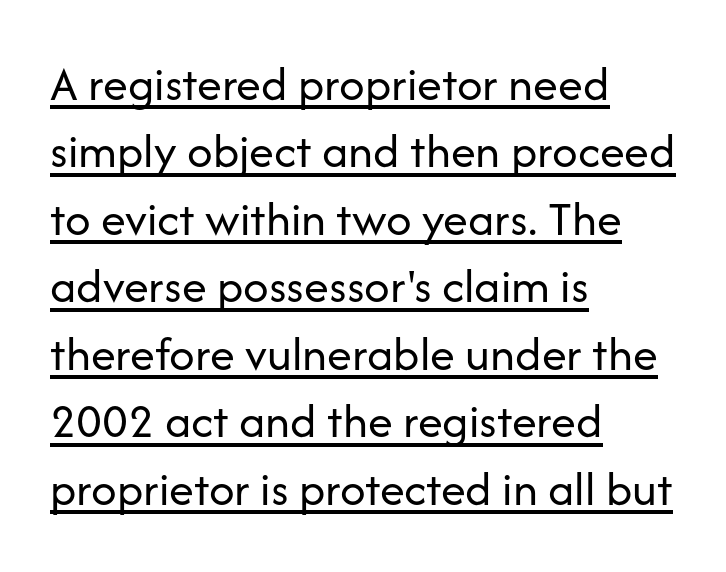
The image shows 50 px regular-weight sans-serif type, upright; set left-aligned, normal line spacing (1.35x), normal letter spacing, underlined; low stroke contrast and a medium x-height.
